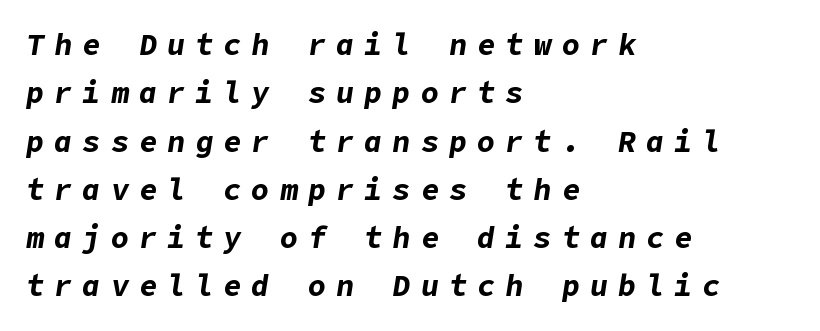
Caption: bold face, heavy strokes. Decoration check: the copy has no underline. Reading down the column, the eye jumps a familiar distance to each next line. Short note: letters widely spaced. When letters slant like this, we call the style italic.
